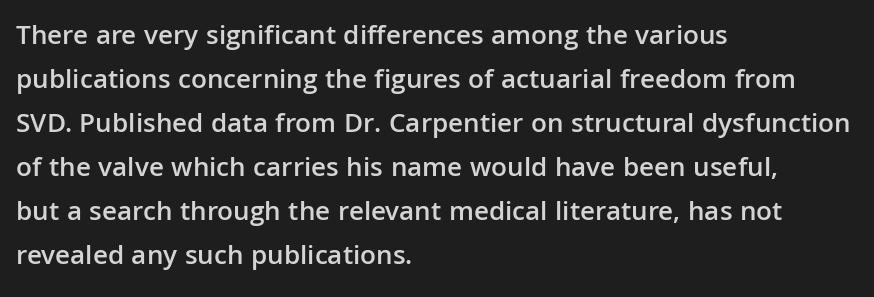
The image shows 28 px semibold sans-serif type, upright; set left-aligned, normal line spacing (1.57x), normal letter spacing, not underlined; low stroke contrast and a medium x-height.
